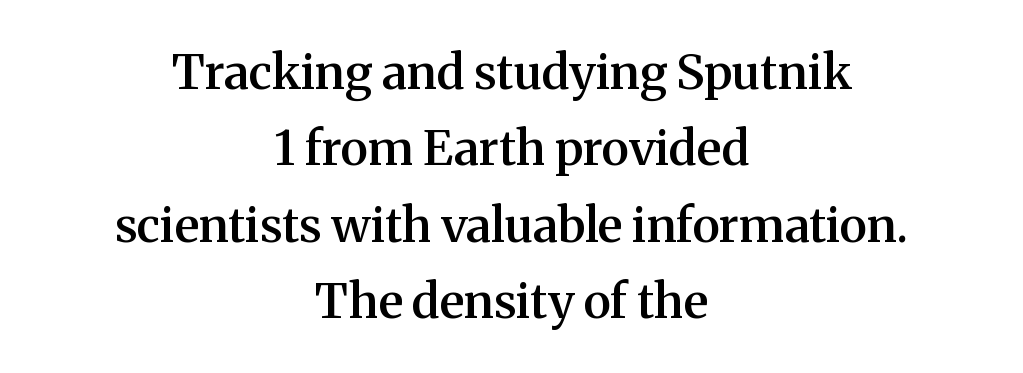
Q: Is the text bold? A: Semi-bold.
Q: Is the text italic (slanted)? A: No, it is upright.
Q: Is the typeface a serif or a sans-serif typeface? A: Serif.
Q: Is the text underlined? A: No.
Q: How is the paragraph aligned? A: Centered.
Q: Is the spacing between letters normal or unusually wide? A: Normal.
Q: Is the spacing between lines tight, normal or loose? A: Normal.
Q: Width (condensed, normal, or wide)? A: Normal.
Q: Stroke contrast? A: Medium.
Q: x-height? A: Medium.
Q: Monospaced? A: No.
